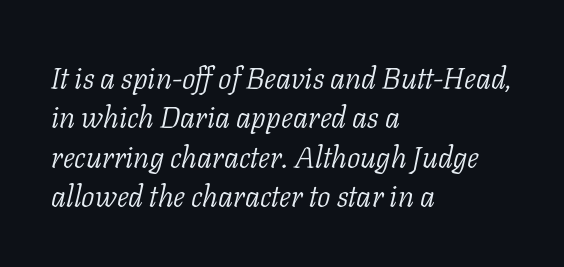
Line beginnings align vertically; line endings do not. Examine the stroke ends and you'll spot serifs. How are the letters spaced? Ordinarily, with no added tracking. The letters advance in unequal steps, a hallmark of proportional type. Nothing heavy about these letters — not bold at all.
